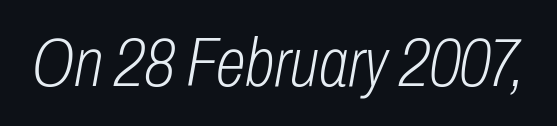
The horizontal fit of the characters is conventional and even. The space directly below the letters is spotless. Each letter keeps its own natural width here, so spacing adapts to shape. Nothing heavy about these letters — not bold at all.
